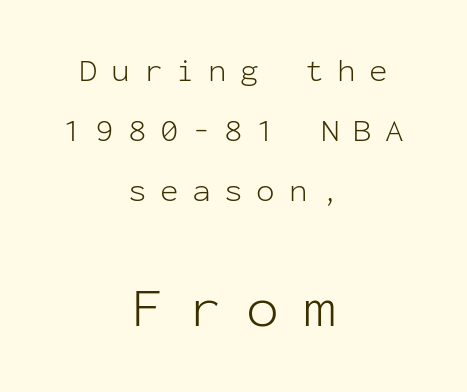
Q: Is the text bold? A: No.
Q: Is the text italic (slanted)? A: No, it is upright.
Q: Is the typeface a serif or a sans-serif typeface? A: Sans-serif.
Q: Is the text underlined? A: No.
Q: How is the paragraph aligned? A: Centered.
Q: Is the spacing between letters normal or unusually wide? A: Unusually wide.
Q: Is the spacing between lines tight, normal or loose? A: Loose.
Q: Which block of text is set in a larger size, the first (top) or the second (bottom)? A: The second (bottom) one.
Q: Width (condensed, normal, or wide)? A: Normal.
Q: Stroke contrast? A: Low.
Q: x-height? A: Medium.
Q: Monospaced? A: Yes.
